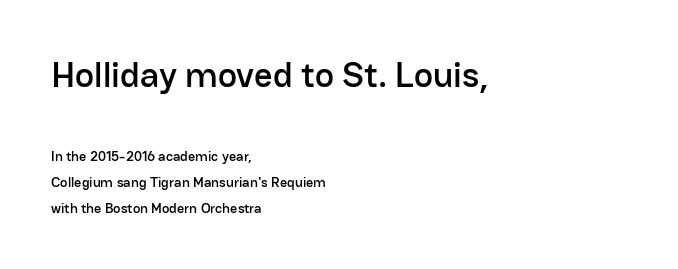
The image shows 36 px sans-serif type, upright; set left-aligned, line spacing 1.86x, normal letter spacing, not underlined; the first (top) block is 2.57x larger; low stroke contrast and a medium x-height.
